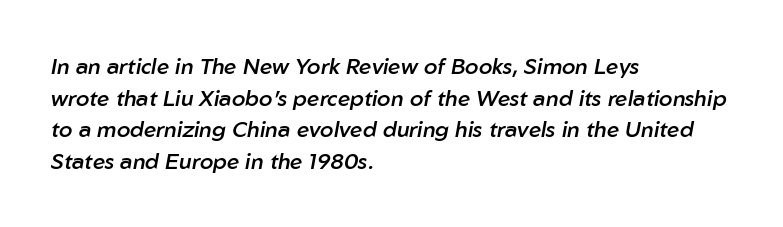
{"italic": "yes", "lean": "right", "slant_degrees": 10, "bold": "semi", "underline": "no", "align": "left", "line_spacing": "normal", "line_spacing_ratio": 1.44, "letter_spacing": "normal", "letter_spacing_em": 0.0, "glyph_px": 22}
